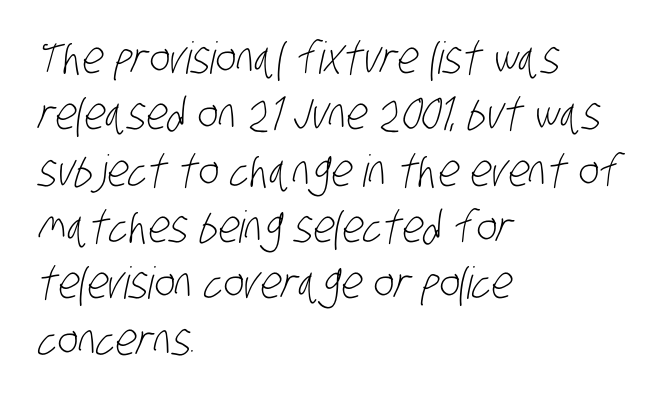
{"serif": "no", "bold": "no", "weight": "light", "width": "condensed", "stroke_contrast": "low", "x_height": "large", "monospaced": "no", "underline": "no", "align": "left", "line_spacing": "normal", "line_spacing_ratio": 1.28, "letter_spacing": "normal", "letter_spacing_em": 0.0, "glyph_px": 44}
